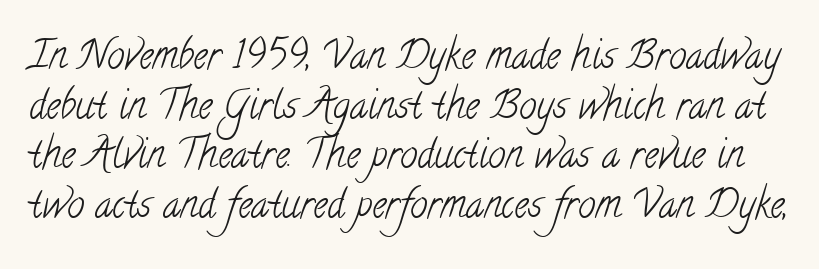
Type style note: has serifs. The face used here is rendered with its standard letterfit. Anything drawn beneath the words? Only blank space. Each letter keeps its own natural width here, so spacing adapts to shape. Ink coverage per letter is moderate at most.
